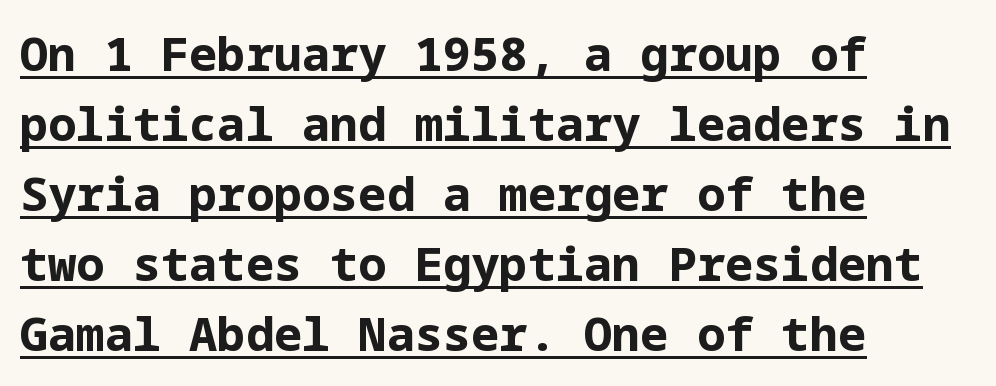
Q: Is the text bold? A: Yes.
Q: Is the text italic (slanted)? A: No, it is upright.
Q: Is the typeface a serif or a sans-serif typeface? A: Sans-serif.
Q: Is the text underlined? A: Yes.
Q: How is the paragraph aligned? A: Left-aligned.
Q: Is the spacing between letters normal or unusually wide? A: Normal.
Q: Is the spacing between lines tight, normal or loose? A: Normal.
Q: Width (condensed, normal, or wide)? A: Normal.
Q: Stroke contrast? A: Low.
Q: x-height? A: Medium.
